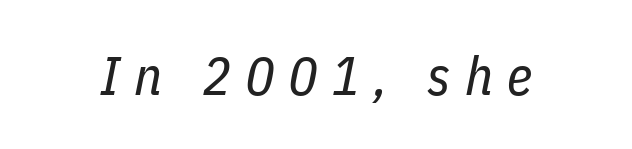
Q: Is the text bold? A: No.
Q: Is the text italic (slanted)? A: Yes, it leans right by about 11 degrees.
Q: Is the text underlined? A: No.
Q: Is the spacing between letters normal or unusually wide? A: Unusually wide.
Q: Width (condensed, normal, or wide)? A: Condensed.
Q: Stroke contrast? A: Low.
Q: x-height? A: Medium.
Q: Monospaced? A: No.
